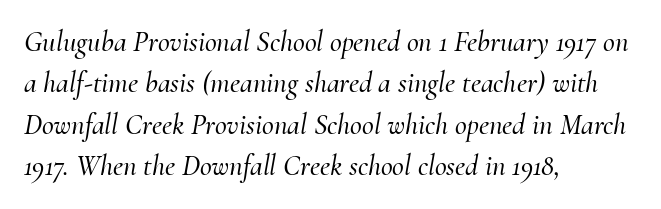
Q: Is the text italic (slanted)? A: Yes, it leans right by about 10 degrees.
Q: Is the typeface a serif or a sans-serif typeface? A: Serif.
Q: Is the text underlined? A: No.
Q: How is the paragraph aligned? A: Left-aligned.
Q: Is the spacing between letters normal or unusually wide? A: Normal.
Q: Is the spacing between lines tight, normal or loose? A: Normal.
Q: Width (condensed, normal, or wide)? A: Normal.
Q: Stroke contrast? A: Medium.
Q: x-height? A: Small.
Q: Monospaced? A: No.
